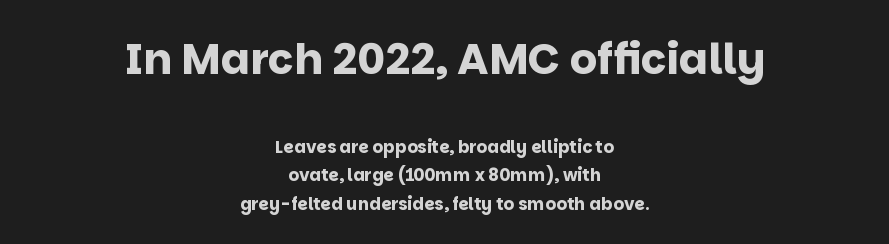
The image shows 43 px bold sans-serif type, upright; set centered, normal line spacing (1.68x), normal letter spacing, not underlined; the first (top) block is 2.53x larger; low stroke contrast and a large x-height.
